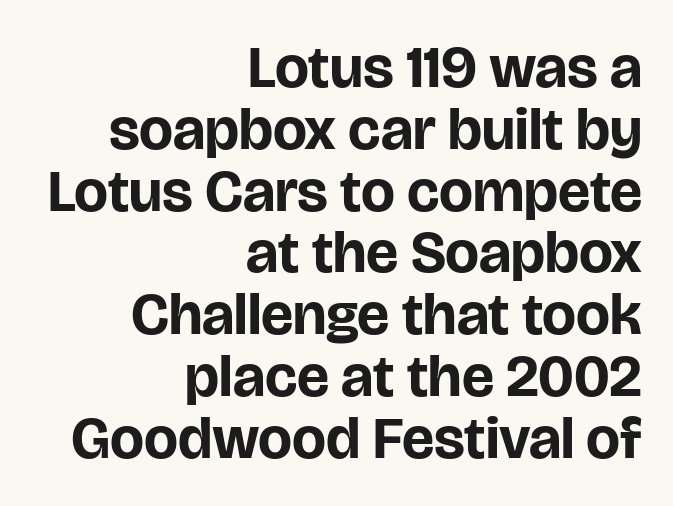
The image shows 60 px bold sans-serif type, upright; set right-aligned, tight line spacing (1.03x), normal letter spacing, not underlined; low stroke contrast and a large x-height.
